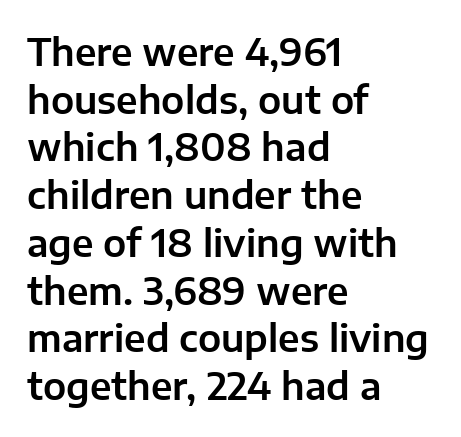
{"serif": "no", "italic": "no", "width": "normal", "stroke_contrast": "low", "x_height": "medium", "monospaced": "no", "underline": "no", "align": "left", "line_spacing": "normal", "line_spacing_ratio": 1.29, "letter_spacing": "normal", "letter_spacing_em": 0.0, "glyph_px": 37}
